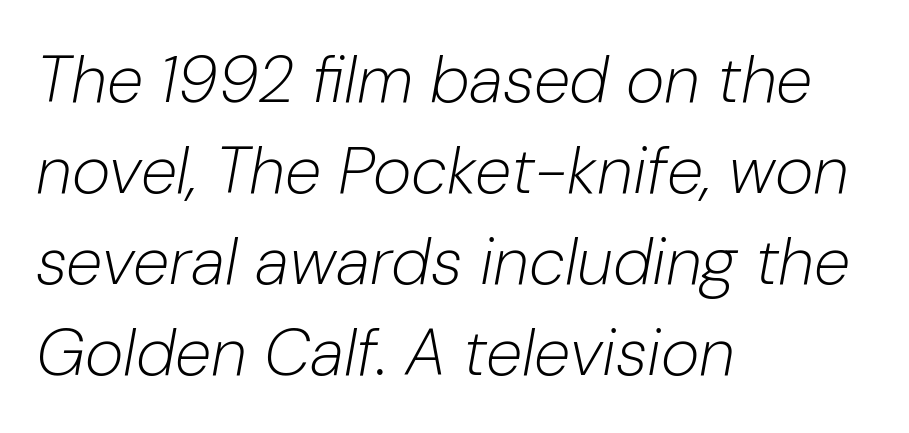
The compositor pushed each line to the left boundary. Is the type heavy? It reads as light-to-regular instead. You could not count columns in this text — the font is proportionally spaced. Leading: standard. An italicized treatment has been applied to the whole sample. A bare baseline throughout the passage.
